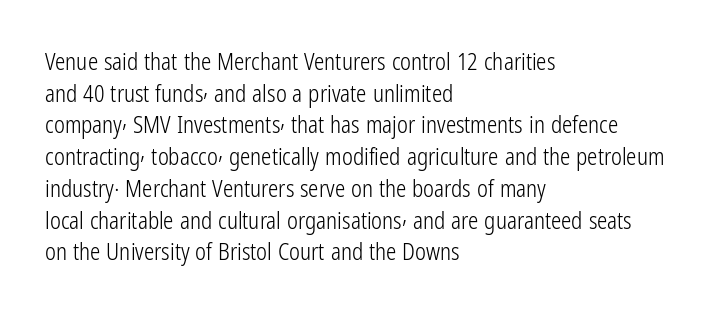
A roman cut, with each character standing at attention. Line spacing here is normal. The text block is weighted toward the left margin, trailing off unevenly rightward. Lines of text with bare space underneath. Nothing unusual about the tracking: characters are spaced as the font intends. A quiet, ordinary-to-light weight characterises the typeface.
